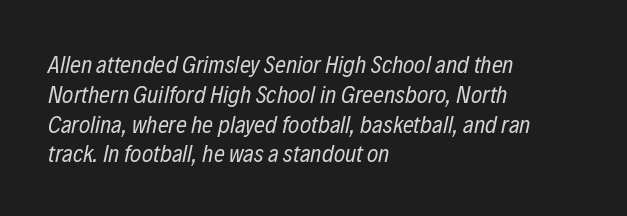
This rendering leaves character spacing at its baseline value. If you drew a ruler down the left edge, every line would touch it. Anything drawn beneath the words? Only blank space. This sample uses an oblique cut, with every glyph tilted off the vertical. The face looks like a standard text weight, possibly lighter.
